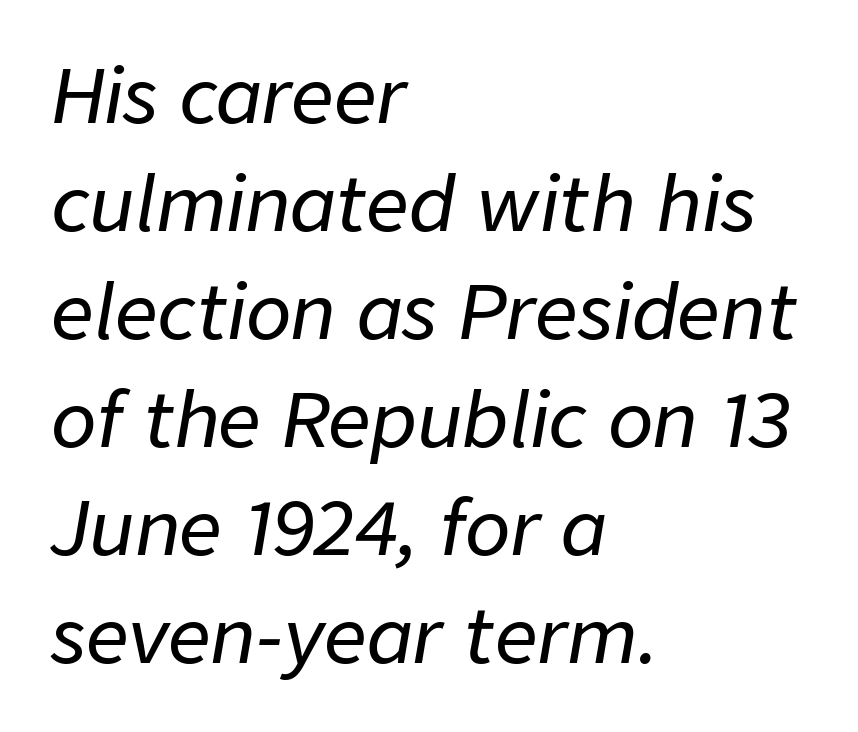
Q: Is the text italic (slanted)? A: Yes, it leans right by about 9 degrees.
Q: Is the text underlined? A: No.
Q: How is the paragraph aligned? A: Left-aligned.
Q: Is the spacing between letters normal or unusually wide? A: Normal.
Q: Is the spacing between lines tight, normal or loose? A: Normal.
Q: Width (condensed, normal, or wide)? A: Normal.
Q: Stroke contrast? A: Low.
Q: x-height? A: Medium.
Q: Monospaced? A: No.
